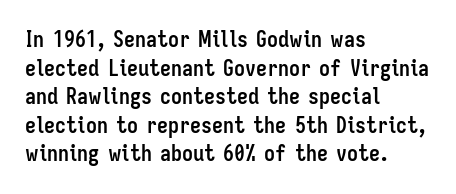
Teacher's note: observe the even left margin — that is flush-left alignment. You can tell it's not italic because the verticals are truly vertical. Words float on clear page, feet unadorned. The letterforms sit shoulder to shoulder at normal distance.
